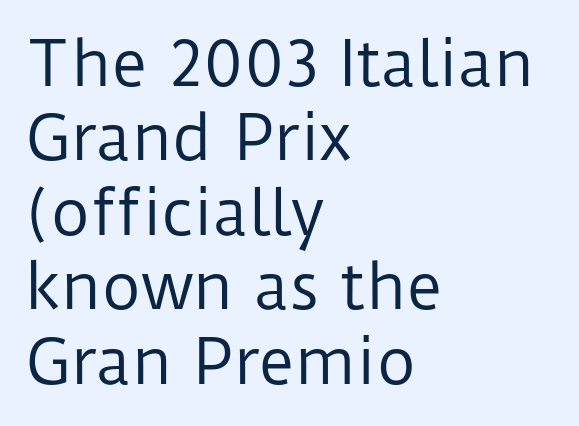
The image shows 61 px regular-weight sans-serif type, upright; set left-aligned, line spacing 1.22x, normal letter spacing, not underlined; low stroke contrast and a medium x-height.
